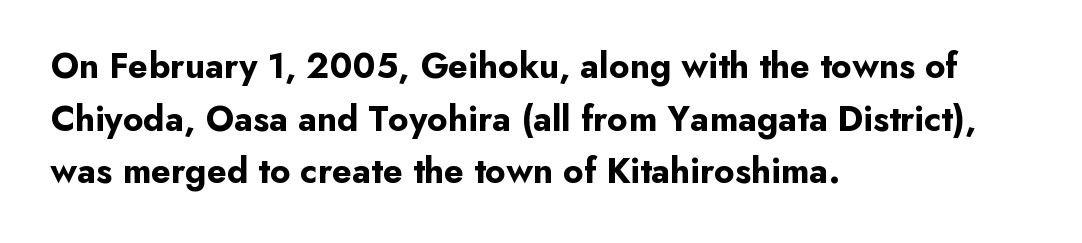
{"serif": "no", "italic": "no", "bold": "yes", "weight": "bold", "width": "normal", "stroke_contrast": "low", "x_height": "small", "monospaced": "no", "underline": "no", "align": "left", "line_spacing": "normal", "line_spacing_ratio": 1.46, "letter_spacing": "normal", "letter_spacing_em": 0.0, "glyph_px": 36}
